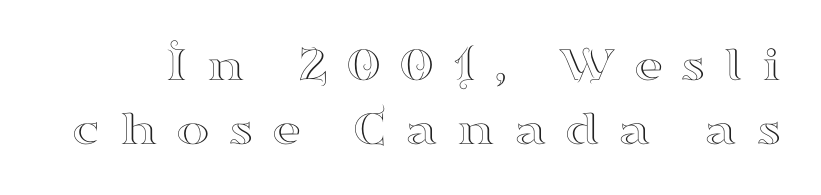
Q: Is the text italic (slanted)? A: No, it is upright.
Q: Is the typeface a serif or a sans-serif typeface? A: Serif.
Q: Is the text underlined? A: No.
Q: Is the spacing between letters normal or unusually wide? A: Unusually wide.
Q: Is the spacing between lines tight, normal or loose? A: Normal.
Q: Width (condensed, normal, or wide)? A: Wide.
Q: Stroke contrast? A: High.
Q: x-height? A: Small.
Q: Monospaced? A: No.
